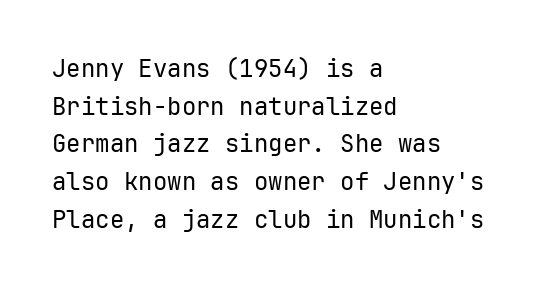
{"italic": "no", "bold": "no", "underline": "no", "align": "left", "line_spacing": "normal", "line_spacing_ratio": 1.57, "letter_spacing": "normal", "letter_spacing_em": 0.0, "glyph_px": 24}
